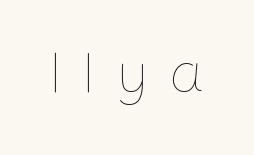
Stems and bowls with no extra thickness — not bold. The area under the type is left untouched. The axis of the letterforms is exactly vertical. Look at the tracking — it's clearly loosened, letters drifting apart.
